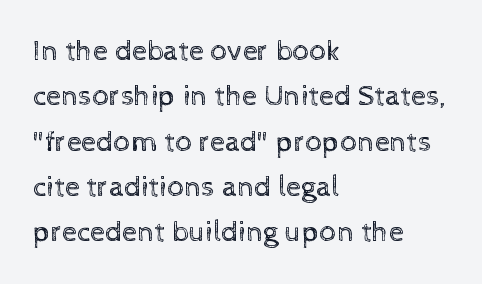
Q: Is the text bold? A: No.
Q: Is the text italic (slanted)? A: No, it is upright.
Q: Is the text underlined? A: No.
Q: How is the paragraph aligned? A: Left-aligned.
Q: Is the spacing between letters normal or unusually wide? A: Normal.
Q: Is the spacing between lines tight, normal or loose? A: Normal.
Q: Width (condensed, normal, or wide)? A: Normal.
Q: x-height? A: Medium.
Q: Monospaced? A: No.
